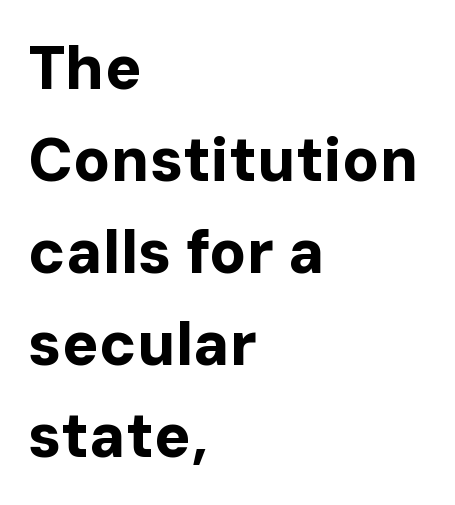
Each letter keeps its own natural width here, so spacing adapts to shape. Baseline-to-baseline distance is the conventional proportion of letter height. Which margin do the lines hug? The left one — the right edge is uneven. Notice how thick the strokes are: this is what a full bold looks like. The passage shown is not underscored anywhere. Caption: standard tracking, unaltered.
